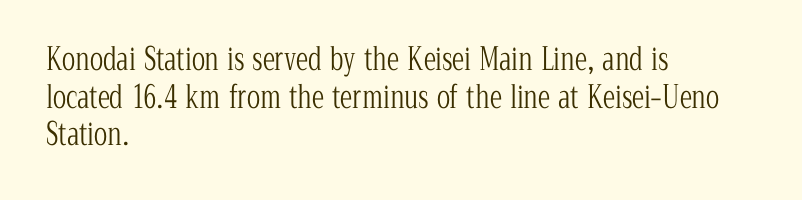
Q: Is the text bold? A: No.
Q: Is the text italic (slanted)? A: No, it is upright.
Q: Is the typeface a serif or a sans-serif typeface? A: Serif.
Q: Is the text underlined? A: No.
Q: How is the paragraph aligned? A: Left-aligned.
Q: Is the spacing between letters normal or unusually wide? A: Normal.
Q: Width (condensed, normal, or wide)? A: Condensed.
Q: Stroke contrast? A: Low.
Q: x-height? A: Medium.
Q: Monospaced? A: No.
